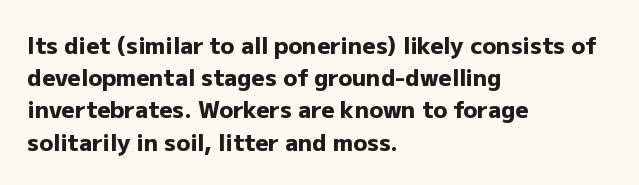
Q: Is the text bold? A: Yes.
Q: Is the text italic (slanted)? A: No, it is upright.
Q: Is the text underlined? A: No.
Q: How is the paragraph aligned? A: Left-aligned.
Q: Is the spacing between letters normal or unusually wide? A: Normal.
Q: Is the spacing between lines tight, normal or loose? A: Normal.
